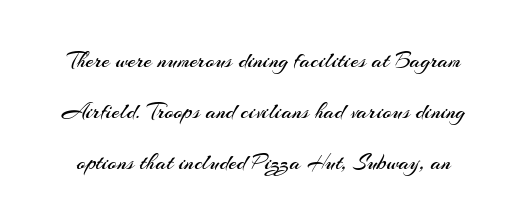
The image shows 23 px text type; set loose line spacing (2.21x), normal letter spacing, not underlined.
